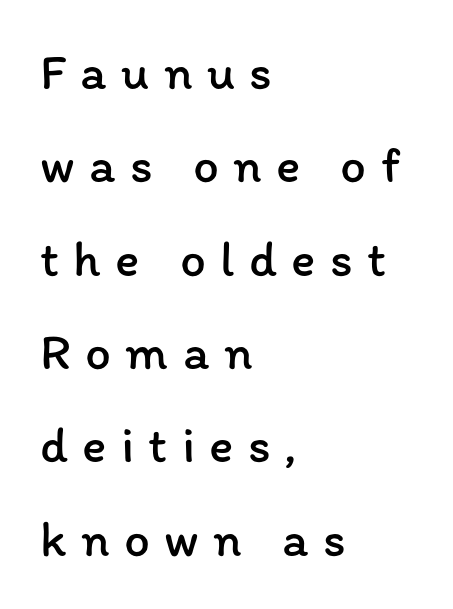
This sample has the flowing, uneven cadence of proportional lettering. Observe the wide spacing: letters keep a clear distance from each other. Is the stroke heavy? The answer is a plain regular-or-lighter. Line beginnings align vertically; line endings do not. Check under the words: just untouched page.
